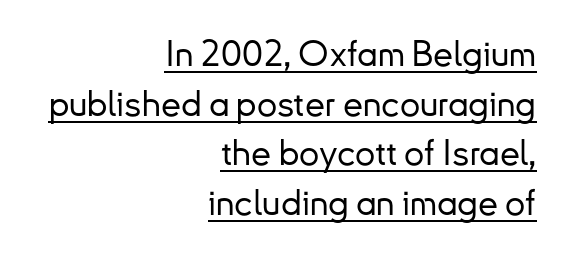
{"serif": "no", "italic": "no", "width": "normal", "stroke_contrast": "low", "x_height": "small", "monospaced": "no", "underline": "yes", "align": "right", "line_spacing": "normal", "line_spacing_ratio": 1.38, "letter_spacing": "normal", "letter_spacing_em": 0.0, "glyph_px": 36}
